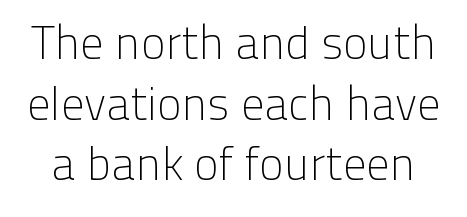
Between one letter and the next there's only the usual sliver of space. A quiet, ordinary-to-light weight characterises the typeface. Is this a fixed-width face? No — the glyphs have proportional, varying widths. Stroke terminals: plain, sans-serif. The zone under the glyphs is completely vacant. If you measured baseline to baseline, you'd find a middling distance.
